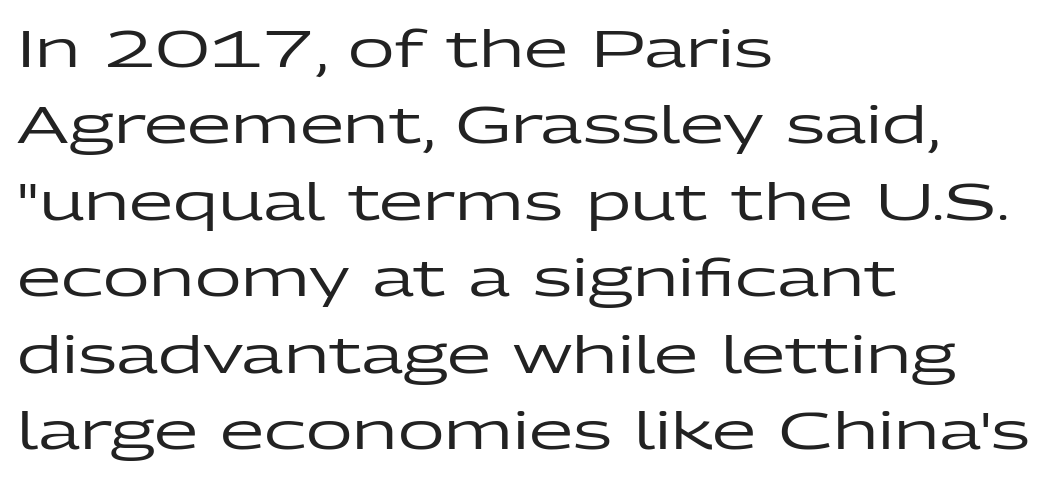
Q: Is the text italic (slanted)? A: No, it is upright.
Q: Is the typeface a serif or a sans-serif typeface? A: Sans-serif.
Q: Is the text underlined? A: No.
Q: How is the paragraph aligned? A: Left-aligned.
Q: Is the spacing between letters normal or unusually wide? A: Normal.
Q: Is the spacing between lines tight, normal or loose? A: Normal.
Q: Width (condensed, normal, or wide)? A: Wide.
Q: Stroke contrast? A: Low.
Q: x-height? A: Medium.
Q: Monospaced? A: No.
